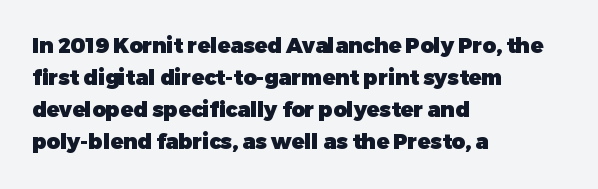
The type sits square on the baseline with zero lean. Summary of weight: heavy, a full bold. Interline gaps are of average width in this sample. The type is set solid horizontally, with unmodified tracking. Underline: absent.
